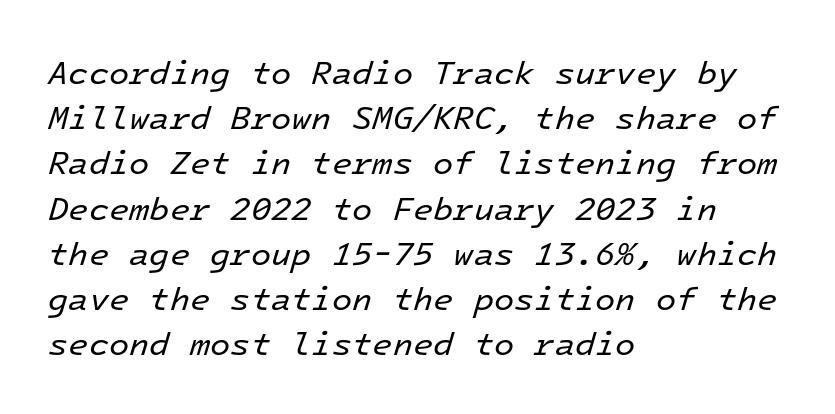
Q: Is the text bold? A: No.
Q: Is the text italic (slanted)? A: Yes, it leans right by about 16 degrees.
Q: Is the text underlined? A: No.
Q: How is the paragraph aligned? A: Left-aligned.
Q: Is the spacing between letters normal or unusually wide? A: Normal.
Q: Is the spacing between lines tight, normal or loose? A: Normal.
Q: Width (condensed, normal, or wide)? A: Normal.
Q: Stroke contrast? A: Low.
Q: x-height? A: Medium.
Q: Monospaced? A: Yes.
